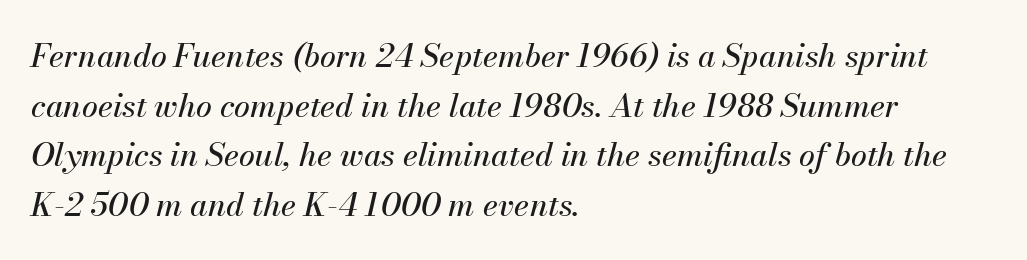
The image shows 32 px text type, italic (leaning right); set left-aligned, normal line spacing (1.55x), normal letter spacing, not underlined; medium stroke contrast and a small x-height.
